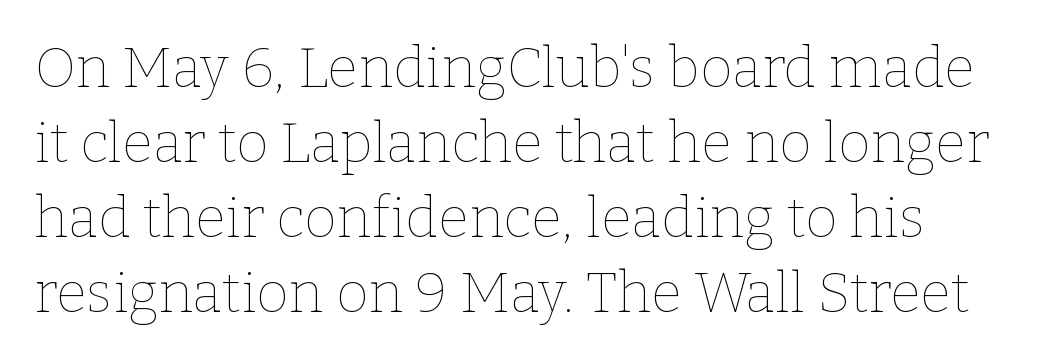
{"italic": "no", "bold": "no", "weight": "thin", "width": "normal", "stroke_contrast": "low", "x_height": "medium", "monospaced": "no", "underline": "no", "line_spacing": "normal", "line_spacing_ratio": 1.34, "letter_spacing": "normal", "letter_spacing_em": 0.0, "glyph_px": 56}
